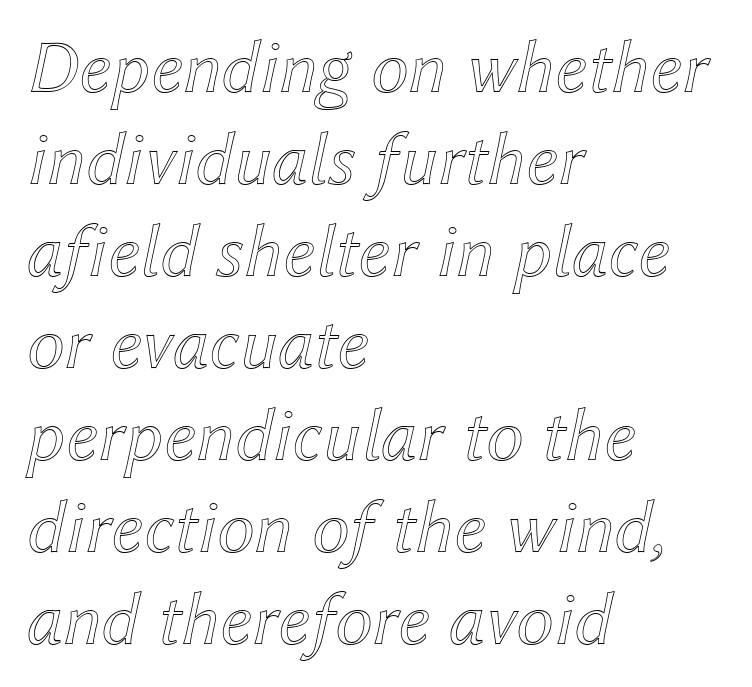
Q: Is the text italic (slanted)? A: Yes, it leans right by about 12 degrees.
Q: Is the text underlined? A: No.
Q: How is the paragraph aligned? A: Left-aligned.
Q: Is the spacing between letters normal or unusually wide? A: Normal.
Q: Width (condensed, normal, or wide)? A: Normal.
Q: x-height? A: Medium.
Q: Monospaced? A: No.
